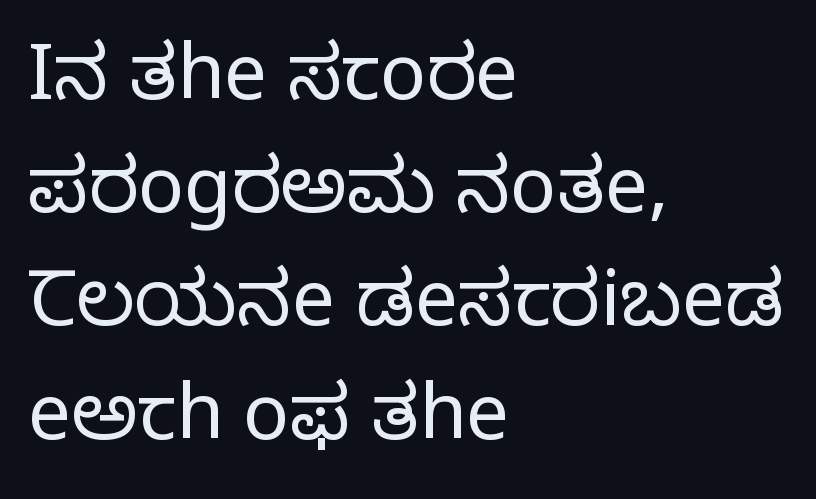
Q: Is the text bold? A: No.
Q: Is the text italic (slanted)? A: No, it is upright.
Q: Is the typeface a serif or a sans-serif typeface? A: Serif.
Q: Is the text underlined? A: No.
Q: How is the paragraph aligned? A: Left-aligned.
Q: Is the spacing between letters normal or unusually wide? A: Normal.
Q: Is the spacing between lines tight, normal or loose? A: Normal.
Q: Width (condensed, normal, or wide)? A: Normal.
Q: Stroke contrast? A: Low.
Q: x-height? A: Large.
Q: Monospaced? A: No.
